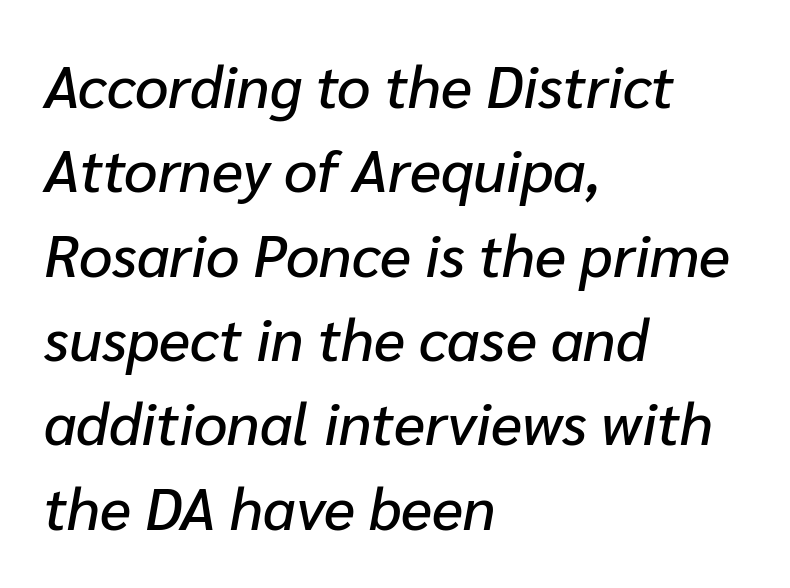
The image shows 59 px text type, italic (leaning right); set left-aligned, normal line spacing (1.43x), normal letter spacing, not underlined; low stroke contrast and a medium x-height.
